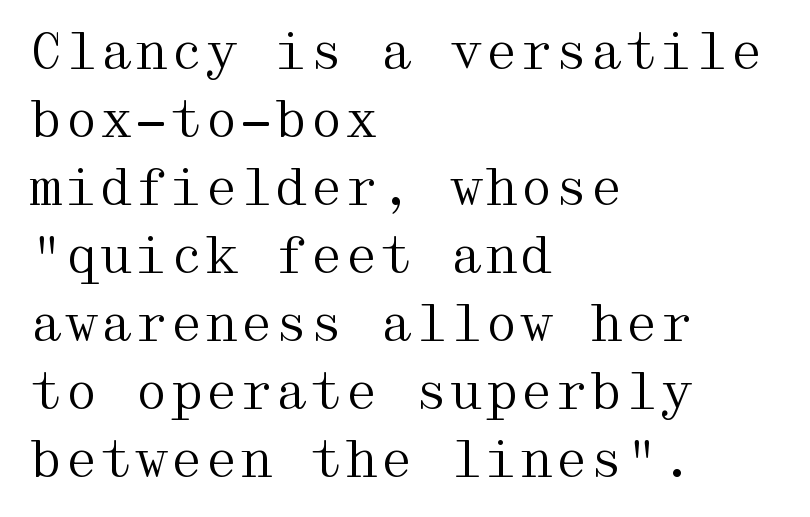
This rendering employs a face with finishing strokes, i.e., a serif. Line beginnings align vertically; line endings do not. If you measured baseline to baseline, you'd find a middling distance. Is there any slant? The stems are plumb. The glyphs are unaccompanied by any horizontal stroke below them.
